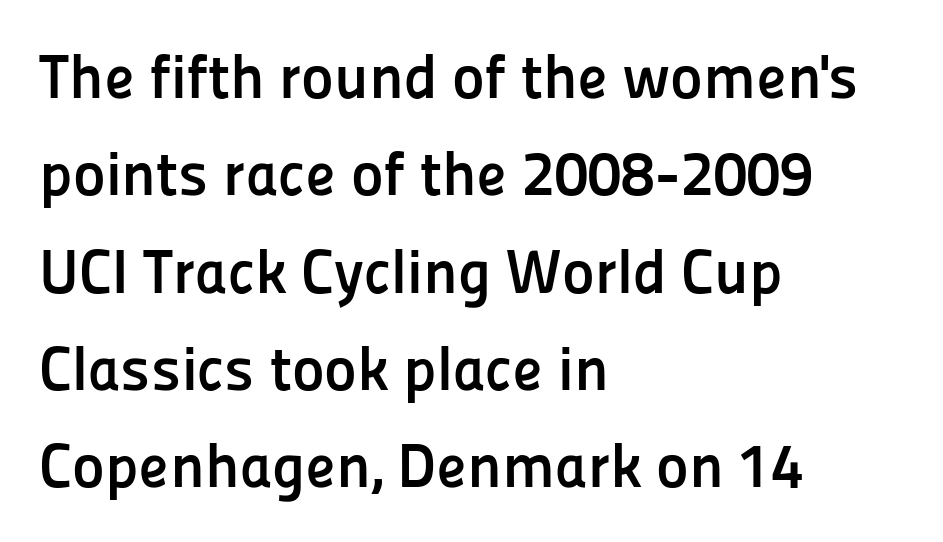
Q: Is the text bold? A: Yes.
Q: Is the text italic (slanted)? A: No, it is upright.
Q: Is the typeface a serif or a sans-serif typeface? A: Sans-serif.
Q: Is the text underlined? A: No.
Q: How is the paragraph aligned? A: Left-aligned.
Q: Is the spacing between letters normal or unusually wide? A: Normal.
Q: Is the spacing between lines tight, normal or loose? A: Normal.
Q: Width (condensed, normal, or wide)? A: Normal.
Q: Stroke contrast? A: Low.
Q: x-height? A: Medium.
Q: Monospaced? A: No.
